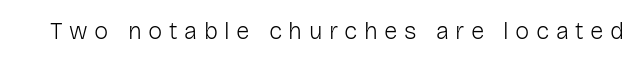
The horizontal fit of the characters is loose and conspicuously gappy. The type sits square on the baseline with zero lean. A clean baseline with only descenders dipping below it. No extra ink here — the face is not bold.
